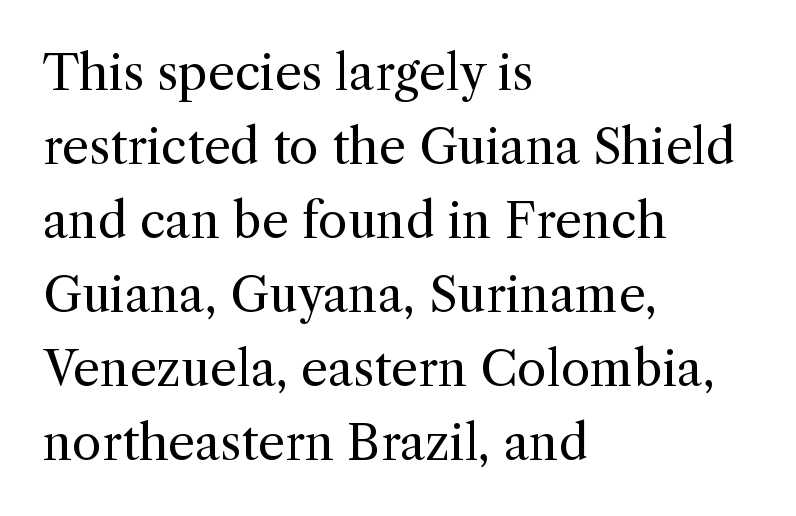
{"serif": "yes", "italic": "no", "bold": "no", "weight": "regular", "width": "normal", "x_height": "medium", "monospaced": "no", "underline": "no", "align": "left", "line_spacing": "normal", "line_spacing_ratio": 1.54, "letter_spacing": "normal", "letter_spacing_em": 0.0, "glyph_px": 48}
